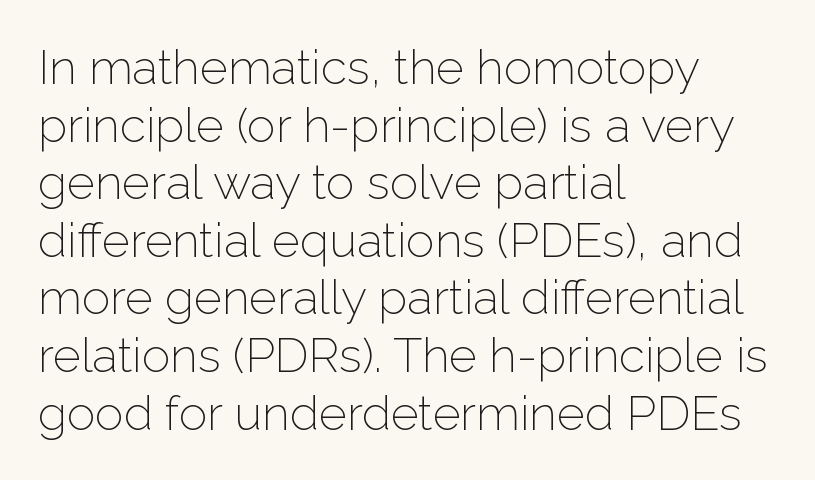
These lines are rendered in a variable-pitch font. The characters are drawn with everyday or finer stroke widths. Just letters on the line, the space beneath them empty. Typeset ragged right — the left edge is the straight one. In terms of letterspacing, this is plain default setting.
